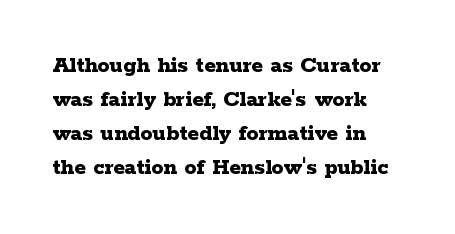
Q: Is the text bold? A: Yes.
Q: Is the text italic (slanted)? A: No, it is upright.
Q: Is the text underlined? A: No.
Q: How is the paragraph aligned? A: Left-aligned.
Q: Is the spacing between letters normal or unusually wide? A: Normal.
Q: Is the spacing between lines tight, normal or loose? A: Normal.
